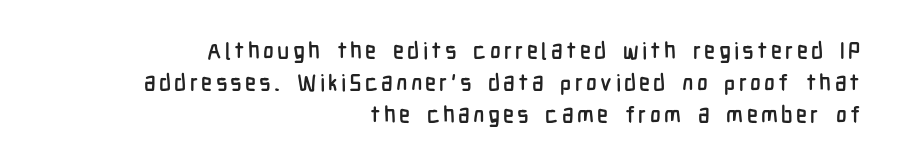
{"italic": "no", "underline": "no", "align": "right", "line_spacing": "normal", "line_spacing_ratio": 1.4, "glyph_px": 23}
